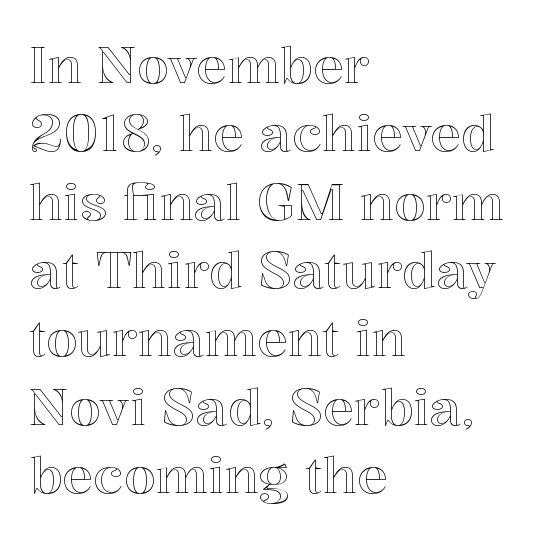
{"italic": "no", "width": "normal", "x_height": "medium", "monospaced": "no", "underline": "no", "align": "left", "line_spacing": "normal", "line_spacing_ratio": 1.34, "letter_spacing": "normal", "letter_spacing_em": 0.0, "glyph_px": 51}
